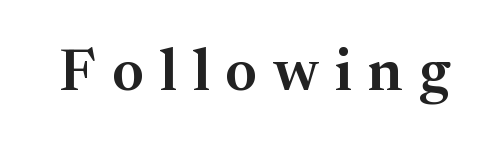
The image shows 59 px serif type, upright; set unusually wide letter spacing (+0.27 em), not underlined; medium stroke contrast and a medium x-height.
